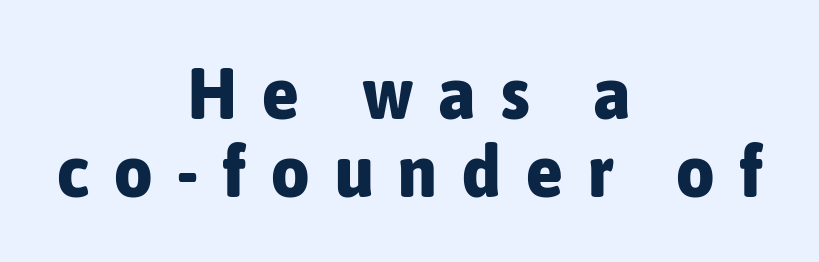
The image shows 74 px bold, condensed sans-serif type, upright; set centered, tight line spacing (1.05x), unusually wide letter spacing (+0.34 em), not underlined; low stroke contrast and a medium x-height.
